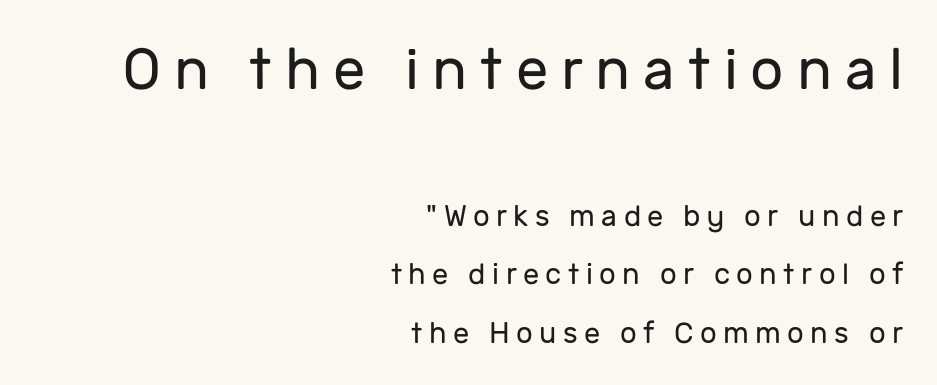
{"serif": "no", "italic": "no", "bold": "no", "weight": "regular", "width": "normal", "stroke_contrast": "low", "x_height": "medium", "monospaced": "no", "underline": "no", "align": "right", "line_spacing": "loose", "line_spacing_ratio": 2.02, "letter_spacing": "wide", "letter_spacing_em": 0.22, "larger_block": "first", "size_ratio": 2.0, "glyph_px": 58}
